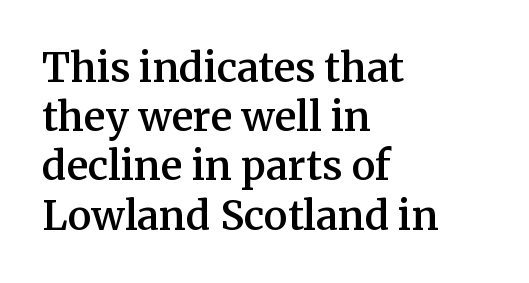
The image shows 40 px semibold serif type, upright; set left-aligned, line spacing 1.23x, normal letter spacing, not underlined; medium stroke contrast and a medium x-height.
